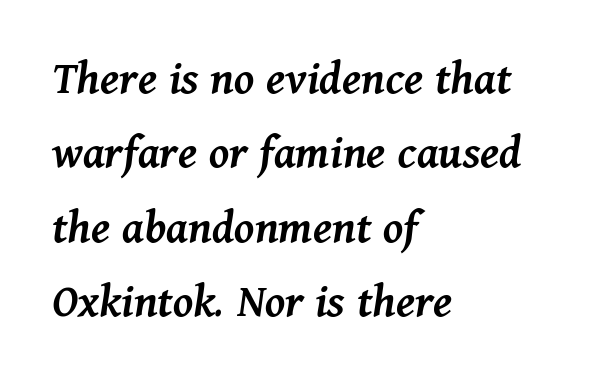
Q: Is the text bold? A: Semi-bold.
Q: Is the text italic (slanted)? A: Yes, it leans right by about 11 degrees.
Q: Is the text underlined? A: No.
Q: How is the paragraph aligned? A: Left-aligned.
Q: Is the spacing between letters normal or unusually wide? A: Normal.
Q: Is the spacing between lines tight, normal or loose? A: Normal.
Q: Width (condensed, normal, or wide)? A: Normal.
Q: Stroke contrast? A: Medium.
Q: x-height? A: Medium.
Q: Monospaced? A: No.
